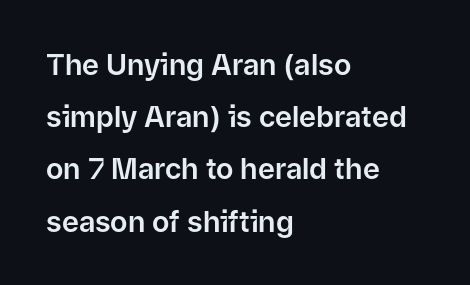
The image shows 29 px sans-serif type, upright; set left-aligned, line spacing 1.8x, normal letter spacing, not underlined; low stroke contrast and a medium x-height.
